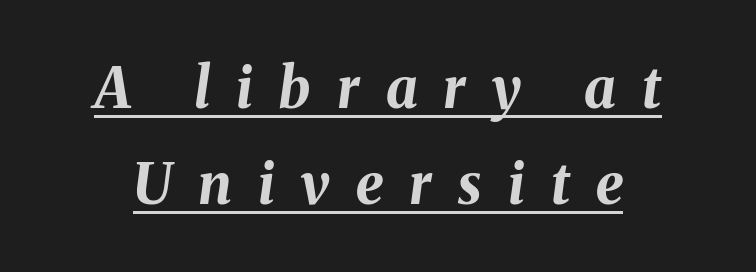
Q: Is the text bold? A: Yes.
Q: Is the text italic (slanted)? A: Yes, it leans right by about 8 degrees.
Q: Is the text underlined? A: Yes.
Q: Is the spacing between letters normal or unusually wide? A: Unusually wide.
Q: Width (condensed, normal, or wide)? A: Normal.
Q: Stroke contrast? A: Medium.
Q: x-height? A: Medium.
Q: Monospaced? A: No.
